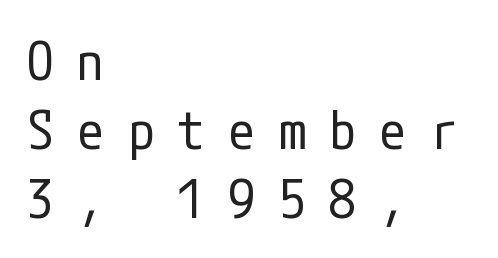
Q: Is the text bold? A: No.
Q: Is the text italic (slanted)? A: No, it is upright.
Q: Is the typeface a serif or a sans-serif typeface? A: Sans-serif.
Q: Is the text underlined? A: No.
Q: How is the paragraph aligned? A: Left-aligned.
Q: Is the spacing between letters normal or unusually wide? A: Unusually wide.
Q: Is the spacing between lines tight, normal or loose? A: Normal.
Q: Width (condensed, normal, or wide)? A: Condensed.
Q: Stroke contrast? A: Low.
Q: x-height? A: Medium.
